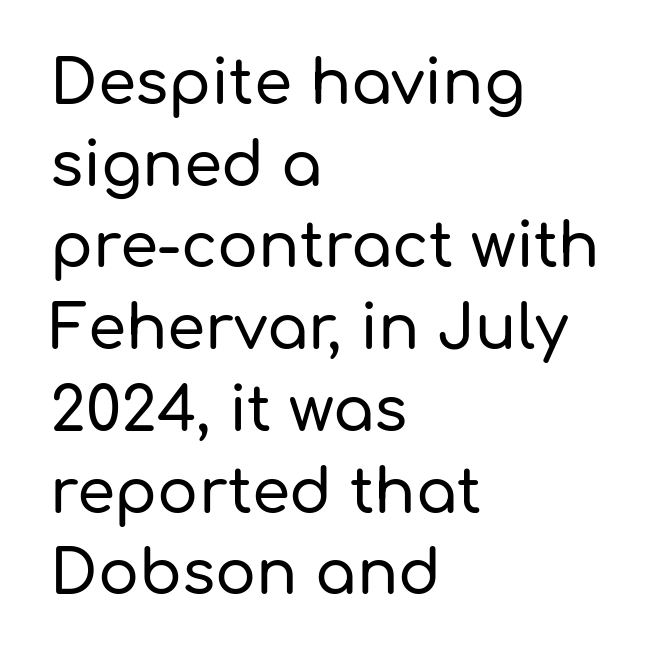
{"serif": "no", "italic": "no", "width": "normal", "stroke_contrast": "low", "x_height": "medium", "monospaced": "no", "underline": "no", "align": "left", "line_spacing": "normal", "line_spacing_ratio": 1.34, "letter_spacing": "normal", "letter_spacing_em": 0.0, "glyph_px": 61}
